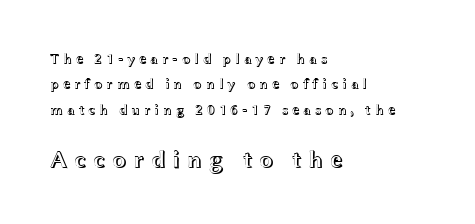
Q: Is the text italic (slanted)? A: No, it is upright.
Q: Is the text underlined? A: No.
Q: How is the paragraph aligned? A: Left-aligned.
Q: Is the spacing between letters normal or unusually wide? A: Unusually wide.
Q: Which block of text is set in a larger size, the first (top) or the second (bottom)? A: The second (bottom) one.
